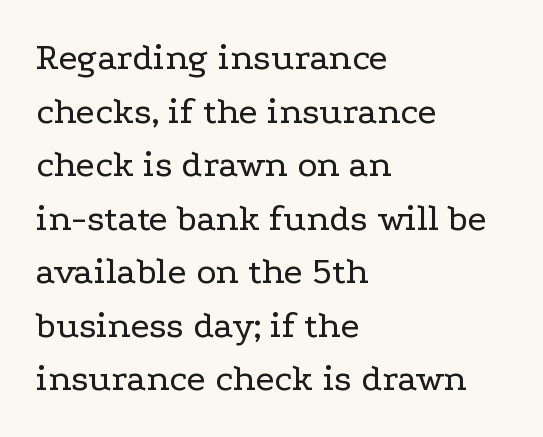
Q: Is the text bold? A: No.
Q: Is the text italic (slanted)? A: No, it is upright.
Q: Is the typeface a serif or a sans-serif typeface? A: Serif.
Q: Is the text underlined? A: No.
Q: How is the paragraph aligned? A: Left-aligned.
Q: Is the spacing between letters normal or unusually wide? A: Normal.
Q: Is the spacing between lines tight, normal or loose? A: Normal.
Q: Width (condensed, normal, or wide)? A: Wide.
Q: Stroke contrast? A: Low.
Q: x-height? A: Medium.
Q: Monospaced? A: No.
